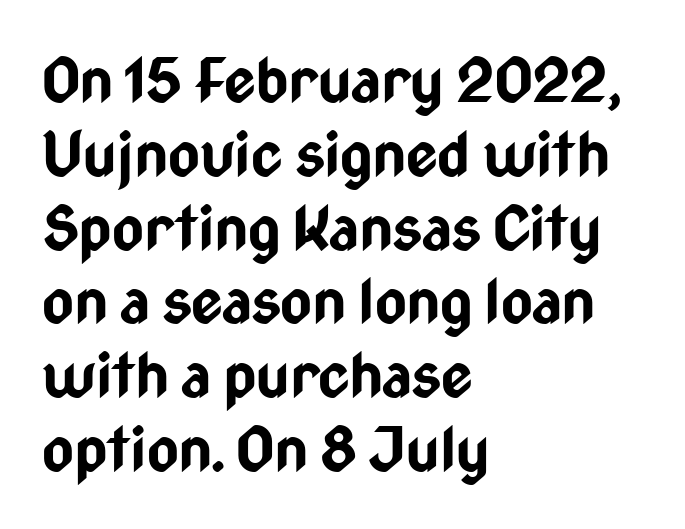
Is the letter spacing exaggerated? No — it looks like the ordinary default. Proportional: the letters do not fall into vertical columns. Alignment: flush left. The type family on display is of the sans-serif kind. Look at the stroke-to-counter ratio: heavy, a bold.
